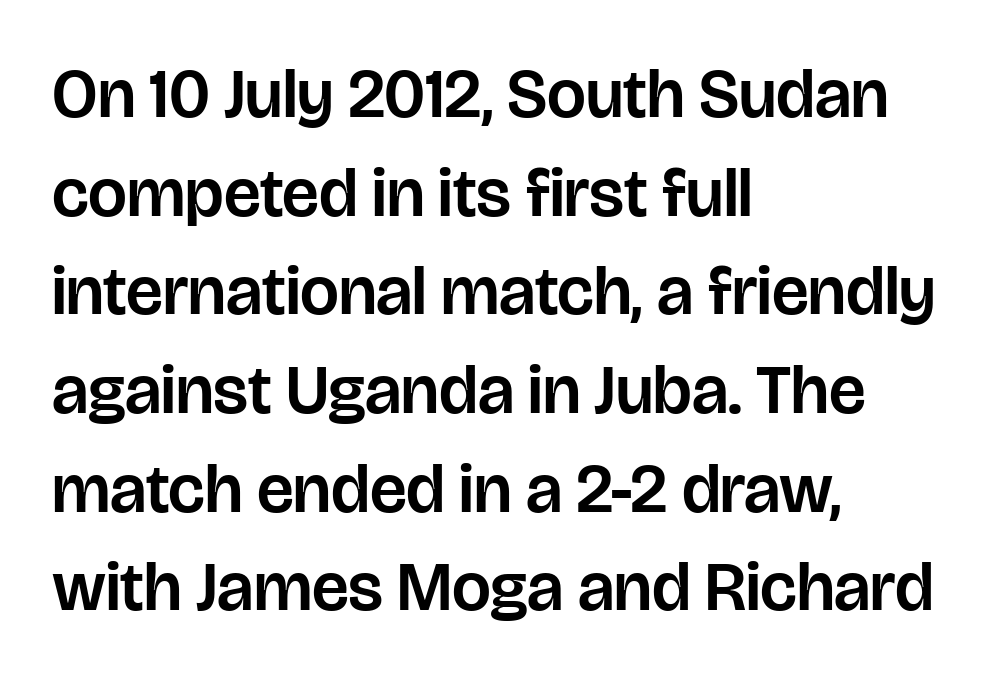
Q: Is the text italic (slanted)? A: No, it is upright.
Q: Is the typeface a serif or a sans-serif typeface? A: Sans-serif.
Q: Is the text underlined? A: No.
Q: How is the paragraph aligned? A: Left-aligned.
Q: Is the spacing between letters normal or unusually wide? A: Normal.
Q: Is the spacing between lines tight, normal or loose? A: Normal.
Q: Width (condensed, normal, or wide)? A: Normal.
Q: Stroke contrast? A: Low.
Q: x-height? A: Large.
Q: Monospaced? A: No.
